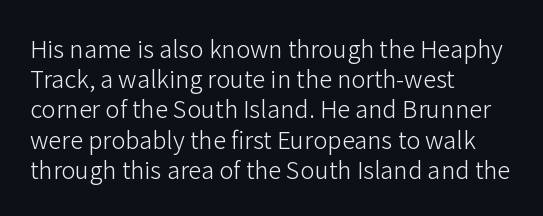
The weight would be labelled regular, book, light, or lighter still. Every stem runs plumb, perpendicular to the baseline. Descender tails drop into unmarked territory. One glance says typical: line gaps are just what's usual.
